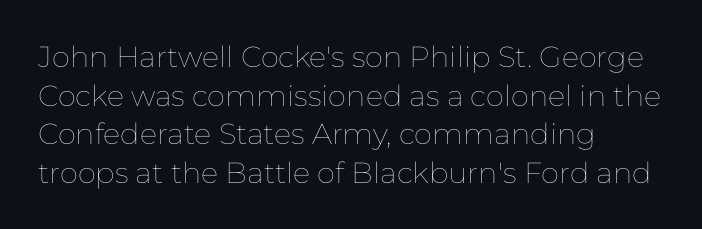
No italicization has been applied; the sample stays upright. Each letter keeps its own natural width here, so spacing adapts to shape. Regarding leading, the lines here are spaced in the standard way. Reading down the block, your eye returns to a fixed left position each line. The foot of each line stays bare and open. You could call the tracking neutral — neither tight nor loose.
